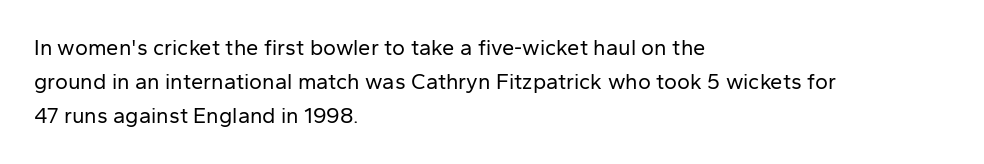
{"italic": "no", "bold": "no", "underline": "no", "align": "left", "line_spacing": "normal", "line_spacing_ratio": 1.55, "letter_spacing": "normal", "letter_spacing_em": 0.0, "glyph_px": 22}
